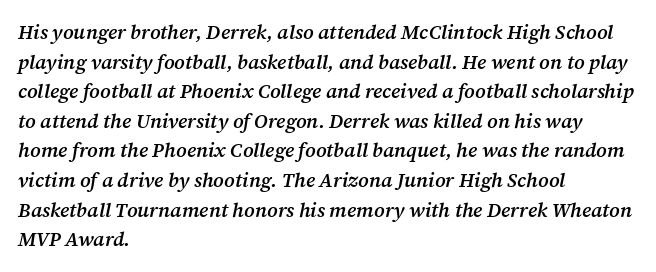
Glyph-to-glyph distance matches everyday printed text. This sample keeps an unexceptional amount of space between lines. The rag falls on the right side of this text block. Honestly, there is no underline to notice here at all. The strokes are fattened partway — semibold, not bold.
